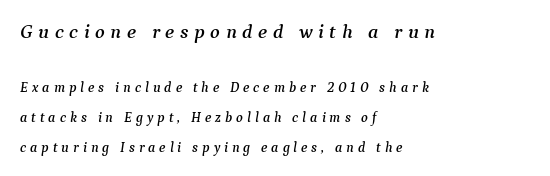
Every row of glyphs begins at an identical x-position on the left. This rendering features lettering with no underline. Reading top to bottom, the characters get smaller at the block break. Vertical spacing — loose. Loose tracking; the words dissolve into strings of separated letters. Italic: yes, the glyphs are oblique.
